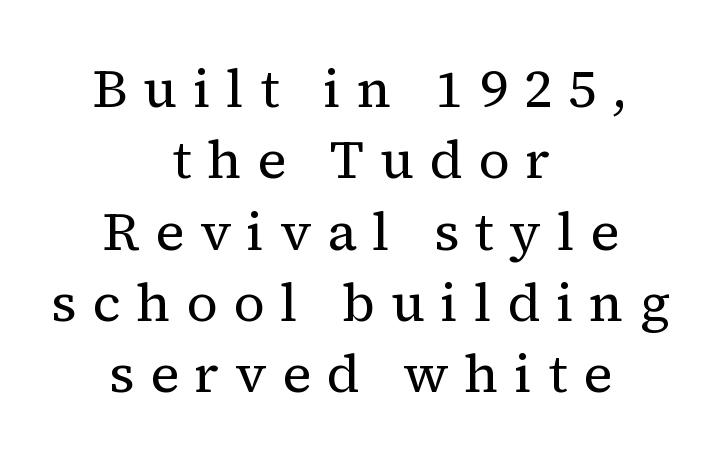
A roman cut, with each character standing at attention. Regular leading. Summary of weight: not heavy and not bold. Students, note that the glyphs here are deliberately spaced far apart.
